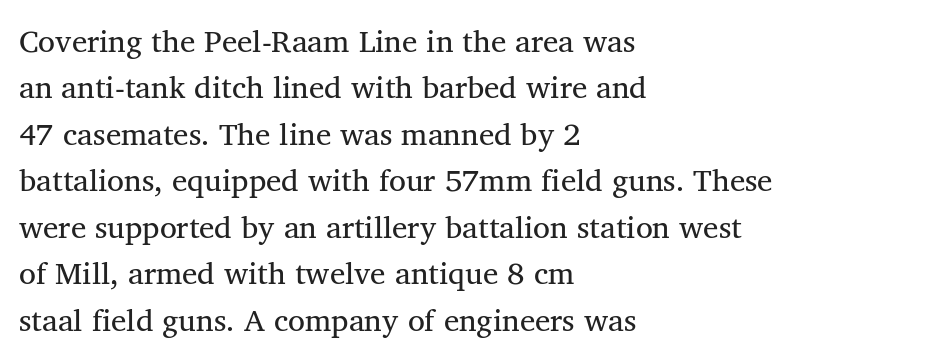
The image shows 31 px regular-weight serif type, upright; set left-aligned, normal line spacing (1.5x), normal letter spacing, not underlined; medium stroke contrast and a medium x-height.
